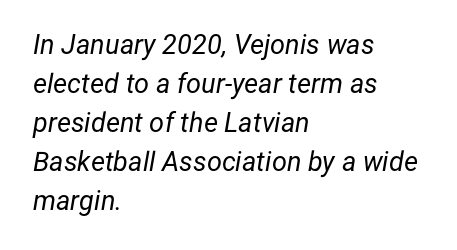
Q: Is the text bold? A: No.
Q: Is the text italic (slanted)? A: Yes, it leans right by about 12 degrees.
Q: Is the text underlined? A: No.
Q: How is the paragraph aligned? A: Left-aligned.
Q: Is the spacing between letters normal or unusually wide? A: Normal.
Q: Is the spacing between lines tight, normal or loose? A: Normal.
